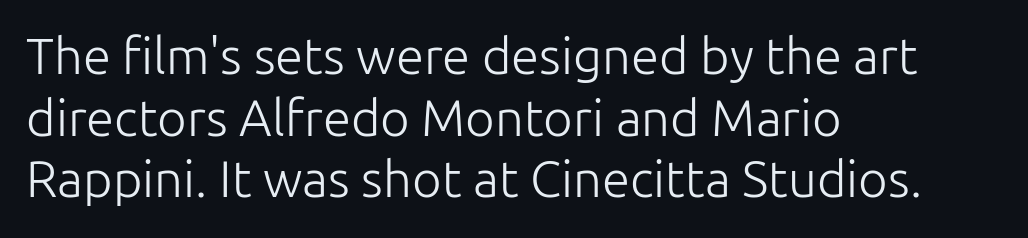
Q: Is the text bold? A: No.
Q: Is the text italic (slanted)? A: No, it is upright.
Q: Is the typeface a serif or a sans-serif typeface? A: Sans-serif.
Q: Is the text underlined? A: No.
Q: How is the paragraph aligned? A: Left-aligned.
Q: Is the spacing between letters normal or unusually wide? A: Normal.
Q: Width (condensed, normal, or wide)? A: Normal.
Q: Stroke contrast? A: Low.
Q: x-height? A: Medium.
Q: Monospaced? A: No.
